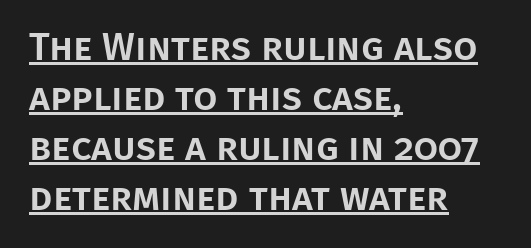
Q: Is the text italic (slanted)? A: No, it is upright.
Q: Is the typeface a serif or a sans-serif typeface? A: Sans-serif.
Q: Is the text underlined? A: Yes.
Q: How is the paragraph aligned? A: Left-aligned.
Q: Is the spacing between letters normal or unusually wide? A: Normal.
Q: Is the spacing between lines tight, normal or loose? A: Normal.
Q: Width (condensed, normal, or wide)? A: Normal.
Q: Stroke contrast? A: Low.
Q: x-height? A: Large.
Q: Monospaced? A: No.
